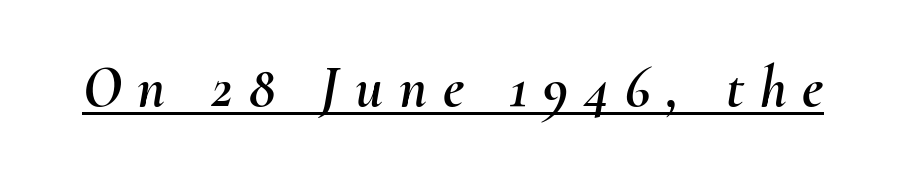
The image shows 59 px text type, italic (leaning right); set unusually wide letter spacing (+0.27 em), underlined; medium stroke contrast and a small x-height.
